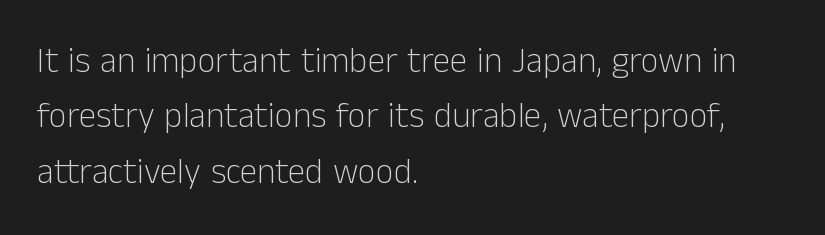
{"serif": "no", "italic": "no", "bold": "no", "weight": "light", "width": "normal", "stroke_contrast": "low", "x_height": "medium", "monospaced": "no", "underline": "no", "align": "left", "line_spacing": "normal", "line_spacing_ratio": 1.58, "letter_spacing": "normal", "letter_spacing_em": 0.0, "glyph_px": 35}
